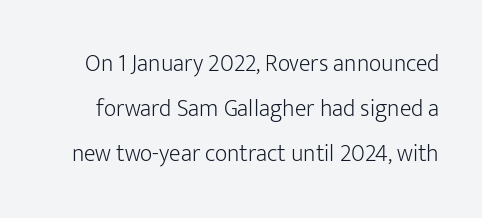
{"italic": "no", "bold": "no", "underline": "no", "line_spacing_ratio": 1.88, "letter_spacing": "normal", "letter_spacing_em": 0.0, "glyph_px": 24}
